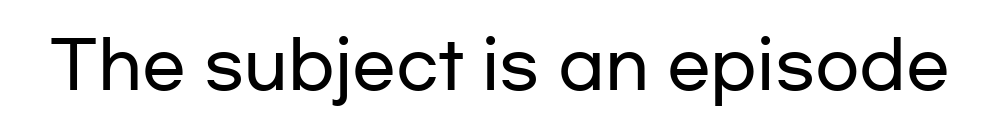
Q: Is the text italic (slanted)? A: No, it is upright.
Q: Is the typeface a serif or a sans-serif typeface? A: Sans-serif.
Q: Is the text underlined? A: No.
Q: Is the spacing between letters normal or unusually wide? A: Normal.
Q: Width (condensed, normal, or wide)? A: Wide.
Q: Stroke contrast? A: Low.
Q: x-height? A: Medium.
Q: Monospaced? A: No.
